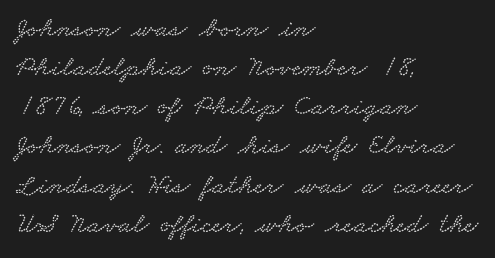
Note: serifs present on the glyphs. One-word summary of the alignment: left. Short note: letters normally spaced. The string is rendered with underlining switched off.
